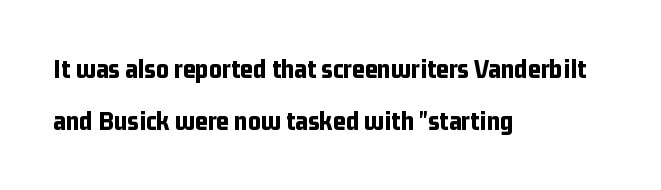
Q: Is the text bold? A: Yes.
Q: Is the text italic (slanted)? A: No, it is upright.
Q: Is the typeface a serif or a sans-serif typeface? A: Sans-serif.
Q: Is the text underlined? A: No.
Q: How is the paragraph aligned? A: Left-aligned.
Q: Is the spacing between letters normal or unusually wide? A: Normal.
Q: Width (condensed, normal, or wide)? A: Condensed.
Q: Stroke contrast? A: Low.
Q: x-height? A: Medium.
Q: Monospaced? A: No.
